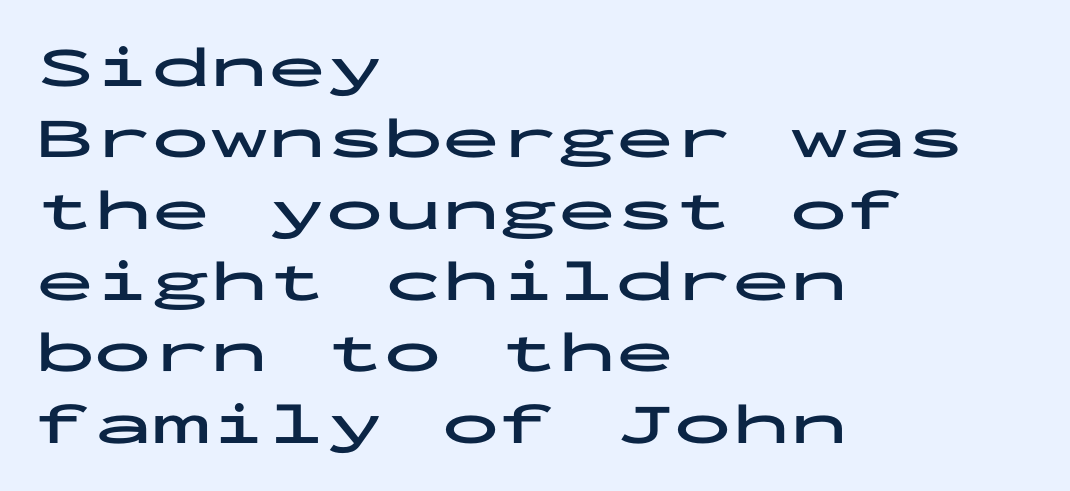
Q: Is the text bold? A: Yes.
Q: Is the text italic (slanted)? A: No, it is upright.
Q: Is the typeface a serif or a sans-serif typeface? A: Sans-serif.
Q: Is the text underlined? A: No.
Q: How is the paragraph aligned? A: Left-aligned.
Q: Is the spacing between letters normal or unusually wide? A: Normal.
Q: Width (condensed, normal, or wide)? A: Wide.
Q: Stroke contrast? A: Low.
Q: x-height? A: Medium.
Q: Monospaced? A: Yes.
